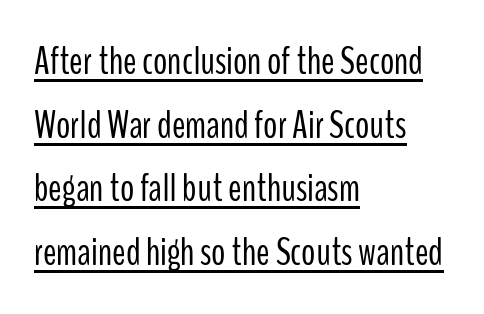
You could not count columns in this text — the font is proportionally spaced. Compared with typical body copy, the letter spacing here is the same. Notice how the passage keeps a crisp vertical edge on the left only. Each new line begins a customary step beneath the previous one.
